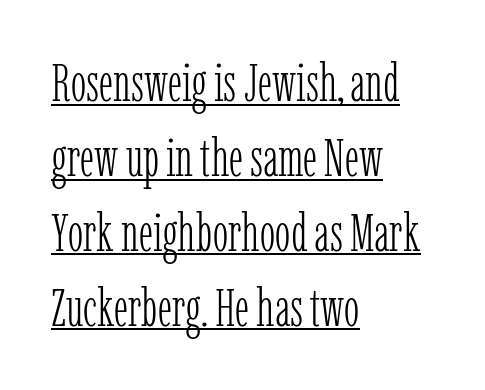
Q: Is the text bold? A: No.
Q: Is the text italic (slanted)? A: No, it is upright.
Q: Is the typeface a serif or a sans-serif typeface? A: Serif.
Q: Is the text underlined? A: Yes.
Q: How is the paragraph aligned? A: Left-aligned.
Q: Is the spacing between letters normal or unusually wide? A: Normal.
Q: Is the spacing between lines tight, normal or loose? A: Normal.
Q: Width (condensed, normal, or wide)? A: Condensed.
Q: Stroke contrast? A: Low.
Q: x-height? A: Medium.
Q: Monospaced? A: No.
